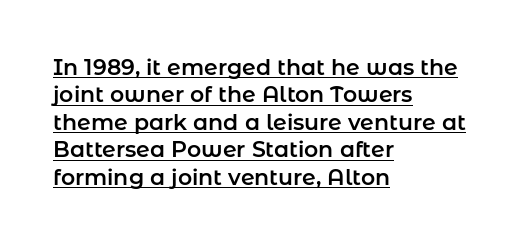
Q: Is the text italic (slanted)? A: No, it is upright.
Q: Is the text underlined? A: Yes.
Q: How is the paragraph aligned? A: Left-aligned.
Q: Is the spacing between letters normal or unusually wide? A: Normal.
Q: Is the spacing between lines tight, normal or loose? A: Normal.
